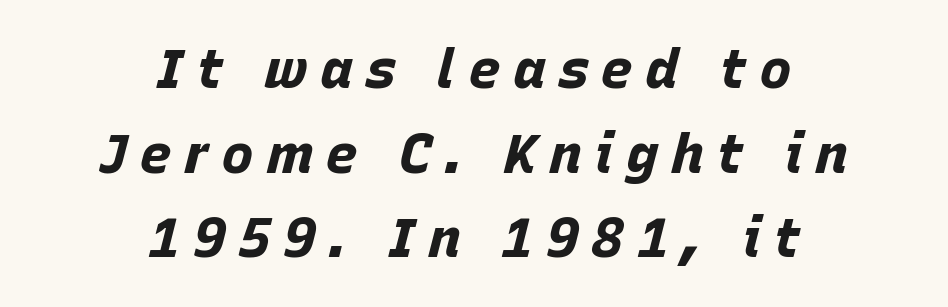
The letters are slanted; this is an italic face. The passage shown has open, widely tracked lettering throughout. If you measured baseline to baseline, you'd find a middling distance. The rag falls on both sides of this text block equally. The words here are not underlined.
